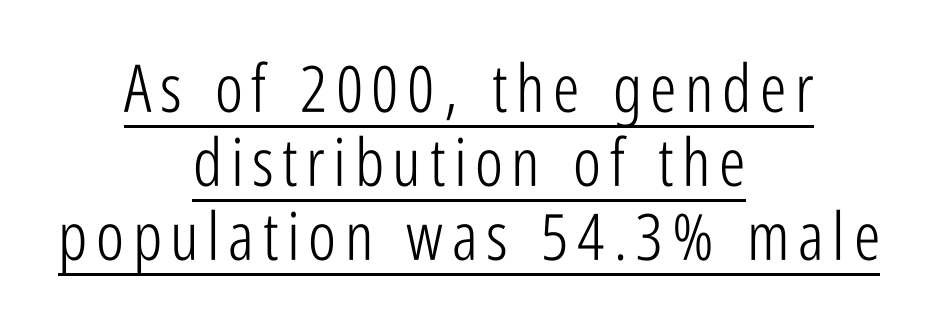
The image shows 66 px light, condensed sans-serif type, upright; set centered, tight line spacing (1.12x), underlined; low stroke contrast and a medium x-height.
